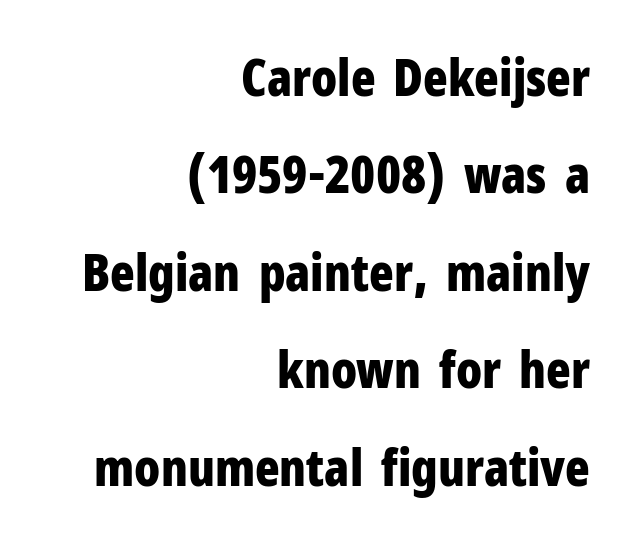
The image shows 51 px bold, condensed sans-serif type, upright; set right-aligned, loose line spacing (1.91x), normal letter spacing, not underlined; low stroke contrast and a medium x-height.
